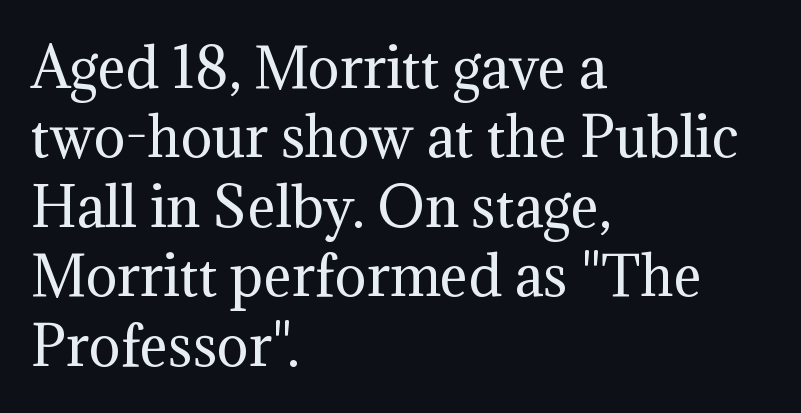
Q: Is the text bold? A: No.
Q: Is the text italic (slanted)? A: No, it is upright.
Q: Is the typeface a serif or a sans-serif typeface? A: Serif.
Q: Is the text underlined? A: No.
Q: How is the paragraph aligned? A: Left-aligned.
Q: Is the spacing between letters normal or unusually wide? A: Normal.
Q: Is the spacing between lines tight, normal or loose? A: Normal.
Q: Width (condensed, normal, or wide)? A: Normal.
Q: Stroke contrast? A: Medium.
Q: x-height? A: Medium.
Q: Monospaced? A: No.
